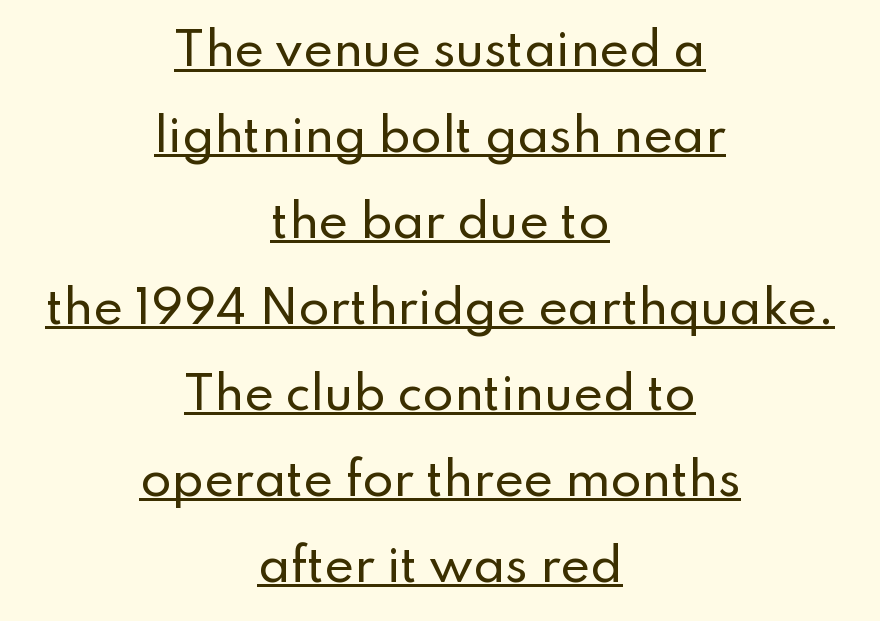
Typeset on center — no edge is straight. Think of a printed novel: that variable character pitch is what you see here. Horizontal bands of white between lines are thick stripes. Inter-character spacing is left at the font's built-in metrics.
